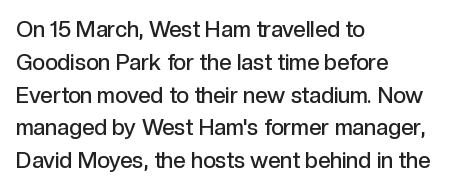
This sample is left-justified, so line endings fall wherever the words run out. Has an underline been added? It has not. The glyphs have the mass of a demibold cut, below bold. Nothing unusual about the tracking: characters are spaced as the font intends.
